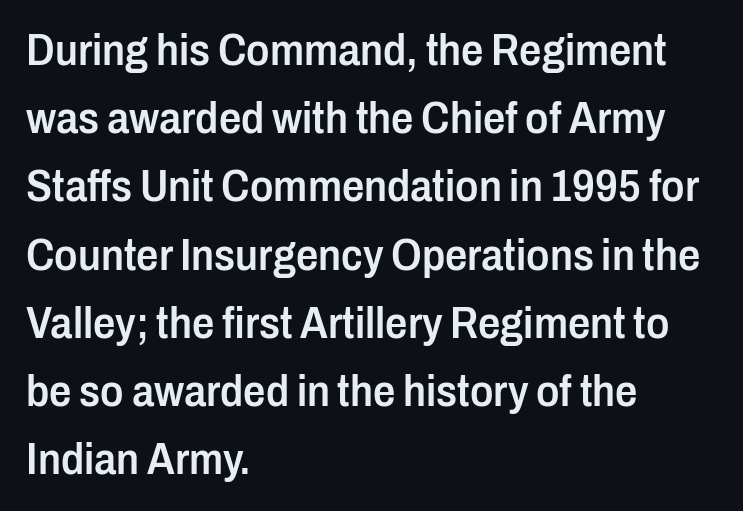
The image shows 44 px semibold, condensed sans-serif type, upright; set left-aligned, normal line spacing (1.55x), normal letter spacing, not underlined; low stroke contrast and a medium x-height.
